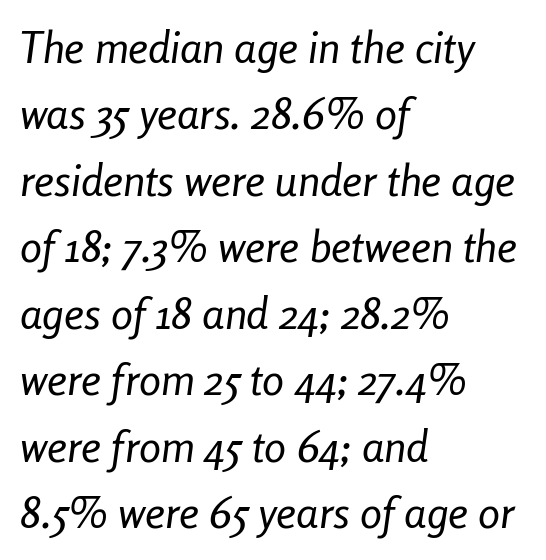
{"italic": "yes", "lean": "right", "slant_degrees": 8, "bold": "no", "weight": "regular", "width": "condensed", "stroke_contrast": "low", "x_height": "medium", "monospaced": "no", "underline": "no", "align": "left", "line_spacing": "normal", "line_spacing_ratio": 1.51, "letter_spacing": "normal", "letter_spacing_em": 0.0, "glyph_px": 44}
